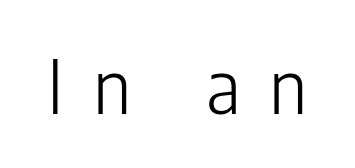
Does the type have serifs? No, each stem ends abruptly. Nobody drew a line under any word here. The tracking jumps out immediately: characters are airy and widely separated. Unlike italic type, these characters show no tilt at all. The letters advance in unequal steps, a hallmark of proportional type. Stems and bowls with no extra thickness — not bold.
